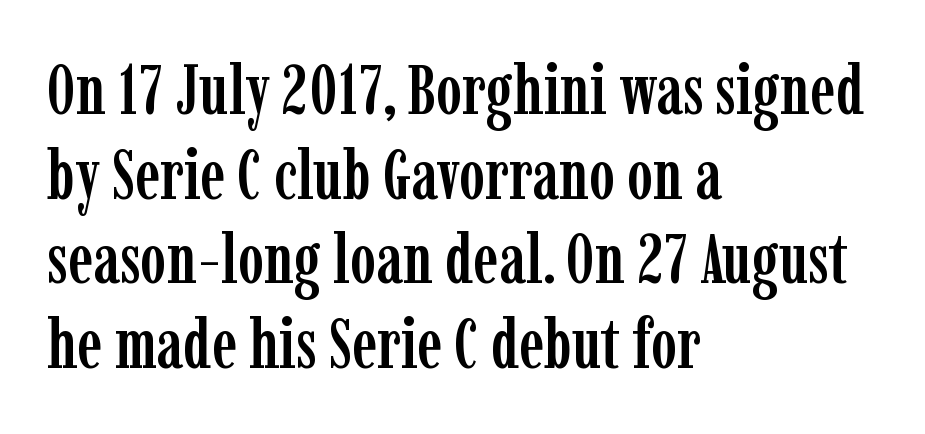
The image shows 70 px condensed serif type, upright; set left-aligned, line spacing 1.21x, normal letter spacing, not underlined; low stroke contrast and a medium x-height.
